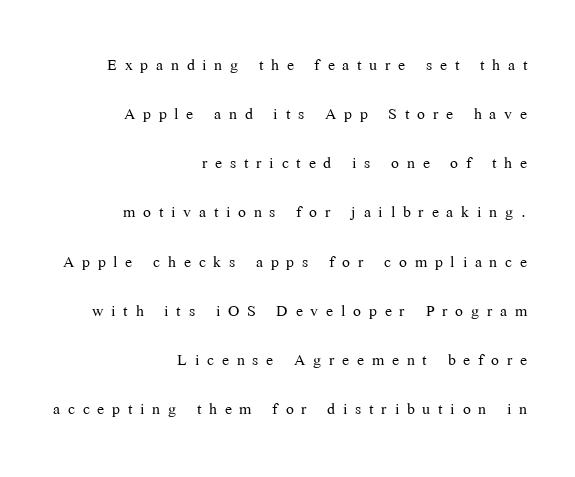
{"italic": "no", "bold": "no", "underline": "no", "align": "right", "line_spacing": "loose", "line_spacing_ratio": 2.34, "letter_spacing": "wide", "letter_spacing_em": 0.37, "glyph_px": 21}
